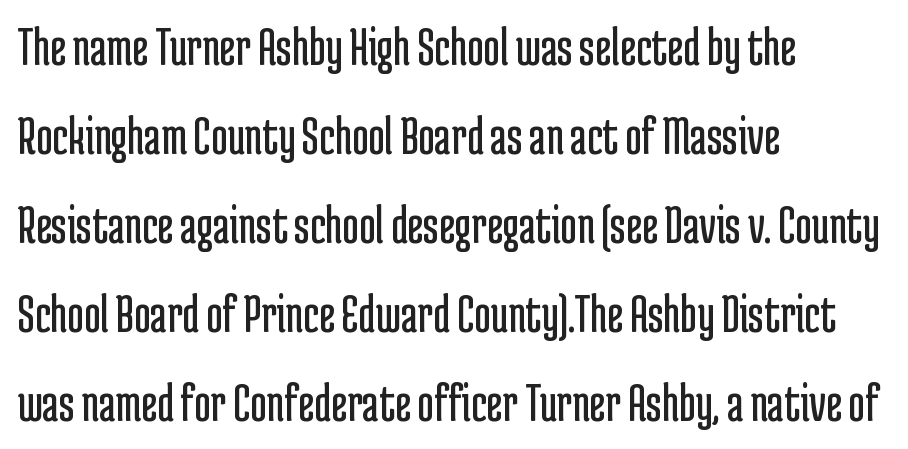
{"serif": "no", "italic": "no", "bold": "no", "weight": "regular", "width": "condensed", "stroke_contrast": "low", "x_height": "medium", "monospaced": "no", "underline": "no", "align": "left", "line_spacing": "normal", "line_spacing_ratio": 1.59, "letter_spacing": "normal", "letter_spacing_em": 0.0, "glyph_px": 56}
